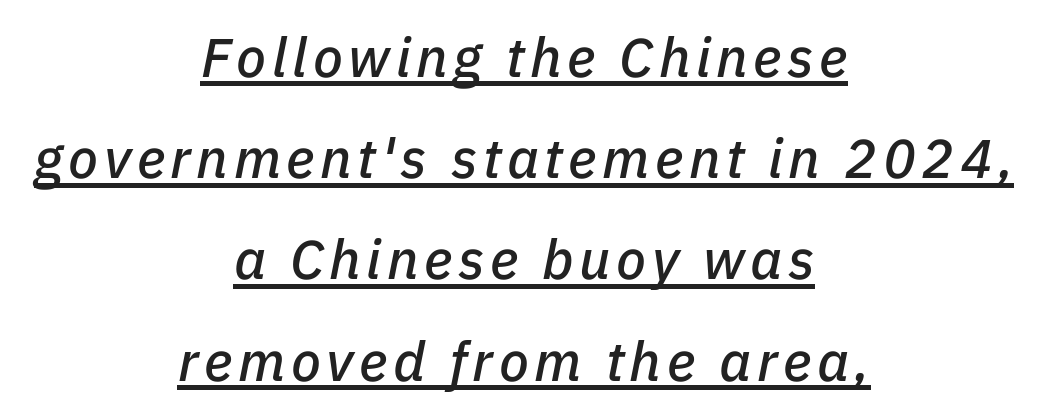
If you folded the block vertically in half, each line would mirror itself in length. Each letter keeps its own natural width here, so spacing adapts to shape. Looks like someone drew a line under every word here. The passage shown leans; its letterforms are oblique.
